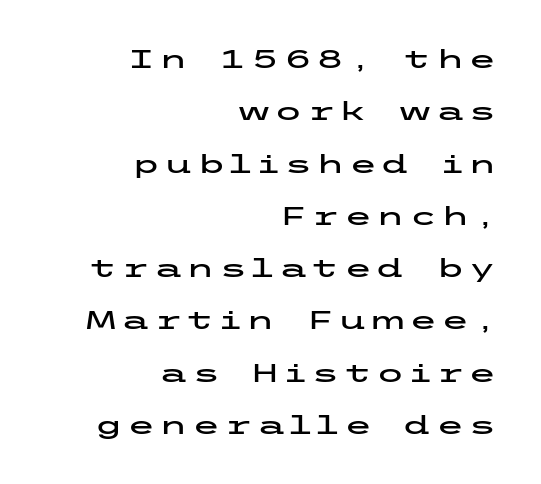
Ordinary non-slanted type is in use. Leading: increased. Descenders hang freely into open space. Horizontal alignment here is rightward, an uncommon choice for prose.
